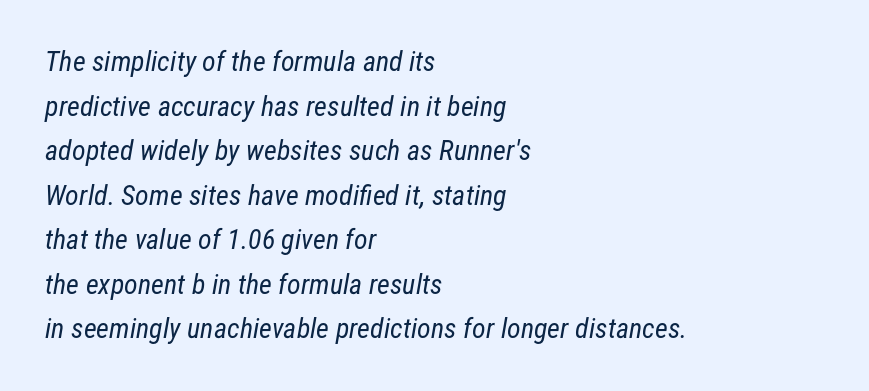
{"serif": "no", "bold": "no", "weight": "regular", "width": "condensed", "stroke_contrast": "low", "x_height": "medium", "monospaced": "no", "underline": "no", "align": "left", "line_spacing": "normal", "line_spacing_ratio": 1.59, "letter_spacing": "normal", "letter_spacing_em": 0.0, "glyph_px": 28}
